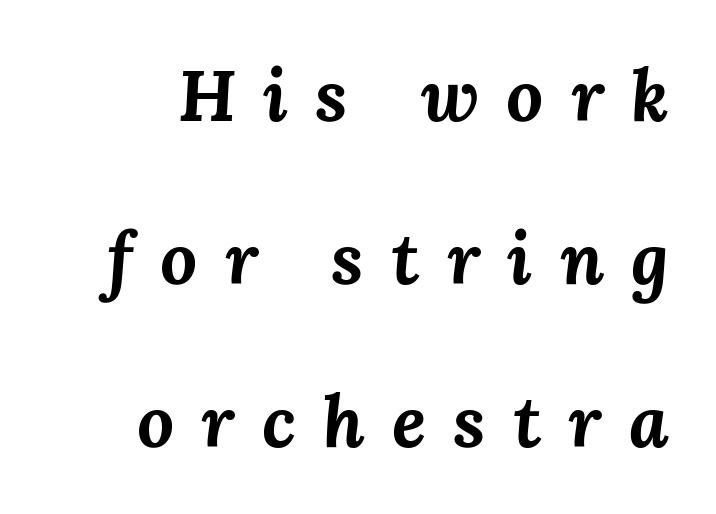
{"italic": "yes", "lean": "right", "slant_degrees": 3, "bold": "yes", "weight": "bold", "width": "normal", "stroke_contrast": "medium", "x_height": "medium", "monospaced": "no", "underline": "no", "line_spacing": "loose", "line_spacing_ratio": 2.23, "letter_spacing": "wide", "letter_spacing_em": 0.37, "glyph_px": 73}
